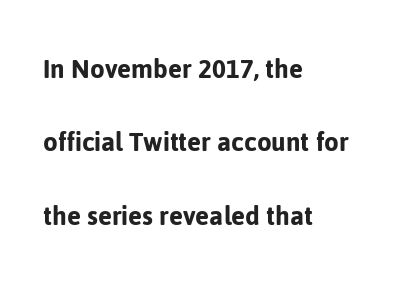
{"serif": "no", "italic": "no", "width": "normal", "stroke_contrast": "low", "x_height": "medium", "monospaced": "no", "underline": "no", "align": "left", "line_spacing": "loose", "line_spacing_ratio": 2.45, "letter_spacing": "normal", "letter_spacing_em": 0.0, "glyph_px": 30}
